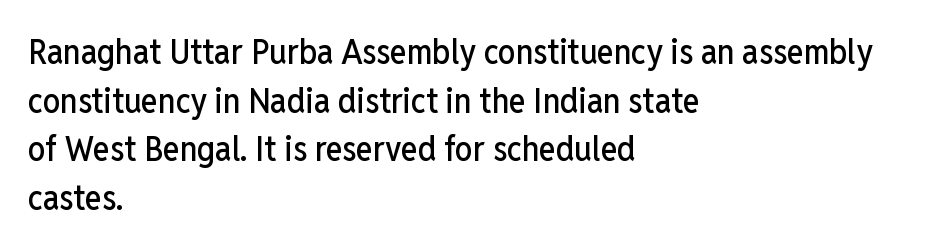
This sample uses an upright cut, with every glyph sitting square on the baseline. Short note: letters normally spaced. Descenders are the only things crossing below the line. A typesetter would call this proportional, since set widths differ per character. Each line starts at the same left margin while the right side varies.
